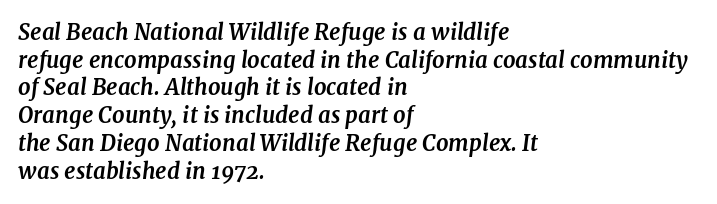
What stands out about the letter spacing? Nothing — it is the standard amount. Quick note: interline space is typical. The foot of each line stays bare and open. Left-aligned paragraph, ragged on the right. Thick stems and heavy bowls — unmistakably bold.
